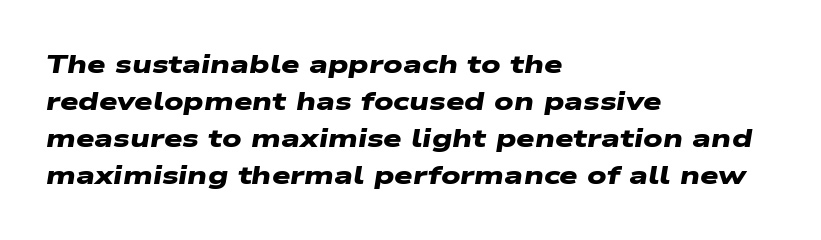
The image shows 26 px bold type; set left-aligned, normal line spacing (1.42x), normal letter spacing, not underlined.
